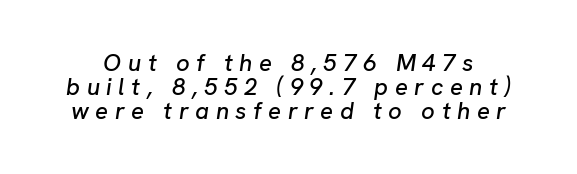
The image shows 24 px text type, italic (leaning right); set tight line spacing (0.99x), unusually wide letter spacing (+0.27 em), not underlined.
